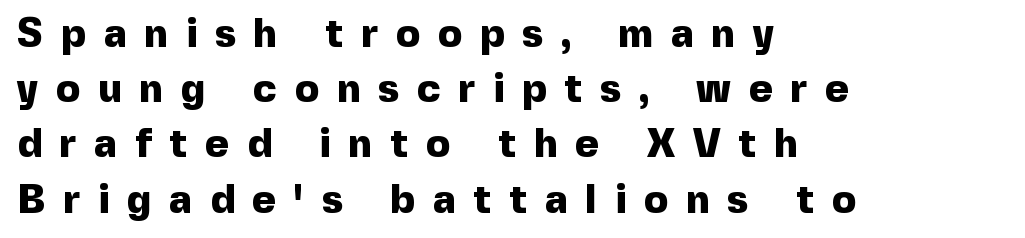
Q: Is the text bold? A: Yes.
Q: Is the text italic (slanted)? A: No, it is upright.
Q: Is the typeface a serif or a sans-serif typeface? A: Sans-serif.
Q: Is the text underlined? A: No.
Q: How is the paragraph aligned? A: Left-aligned.
Q: Is the spacing between letters normal or unusually wide? A: Unusually wide.
Q: Is the spacing between lines tight, normal or loose? A: Normal.
Q: Width (condensed, normal, or wide)? A: Normal.
Q: x-height? A: Medium.
Q: Monospaced? A: No.
